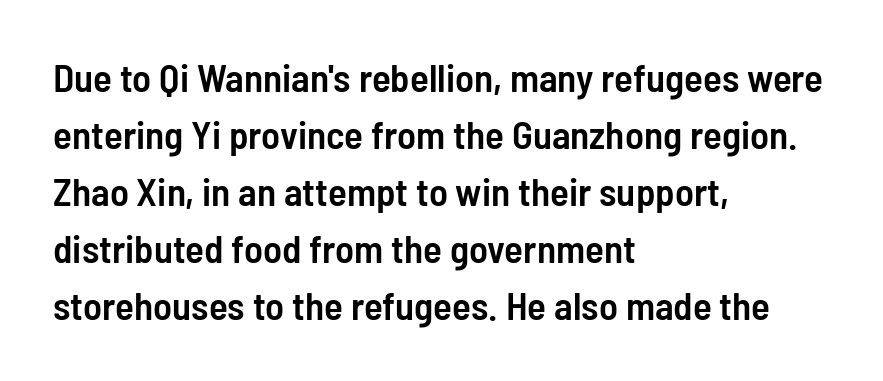
The image shows 39 px semibold, condensed sans-serif type, upright; set left-aligned, normal line spacing (1.46x), normal letter spacing, not underlined; low stroke contrast and a medium x-height.
